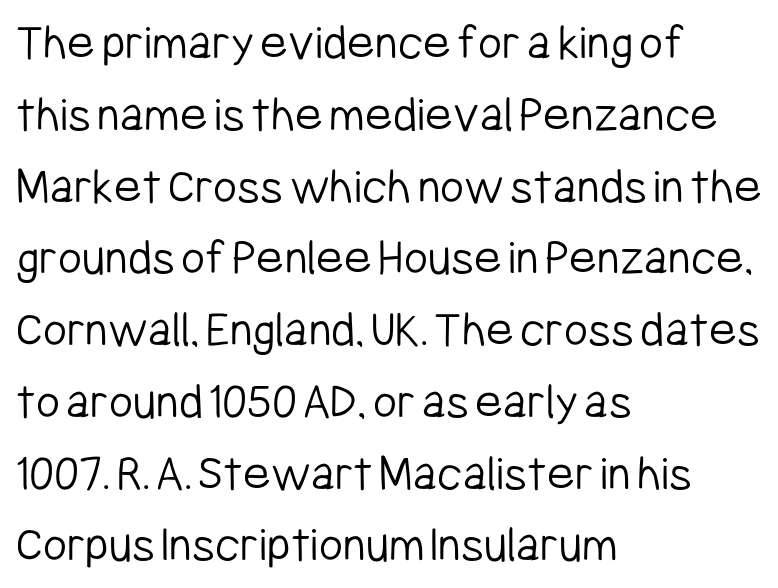
{"serif": "no", "italic": "no", "bold": "no", "weight": "light", "width": "condensed", "stroke_contrast": "low", "x_height": "medium", "monospaced": "no", "underline": "no", "align": "left", "line_spacing": "normal", "line_spacing_ratio": 1.38, "letter_spacing": "normal", "letter_spacing_em": 0.0, "glyph_px": 52}
